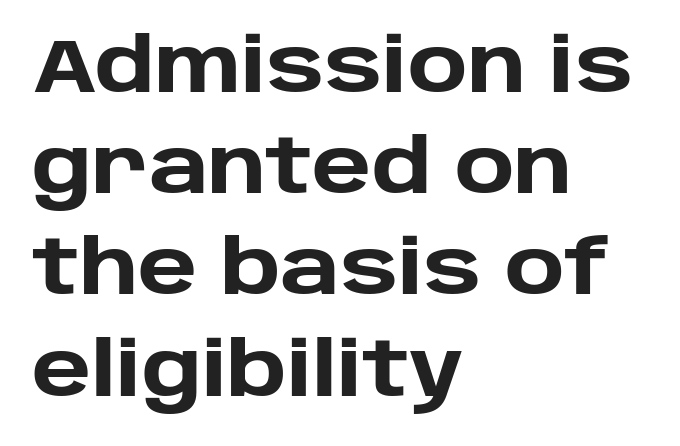
Q: Is the text bold? A: Yes.
Q: Is the text italic (slanted)? A: No, it is upright.
Q: Is the typeface a serif or a sans-serif typeface? A: Sans-serif.
Q: Is the text underlined? A: No.
Q: How is the paragraph aligned? A: Left-aligned.
Q: Is the spacing between letters normal or unusually wide? A: Normal.
Q: Is the spacing between lines tight, normal or loose? A: Normal.
Q: Width (condensed, normal, or wide)? A: Normal.
Q: Stroke contrast? A: Low.
Q: x-height? A: Large.
Q: Monospaced? A: No.
